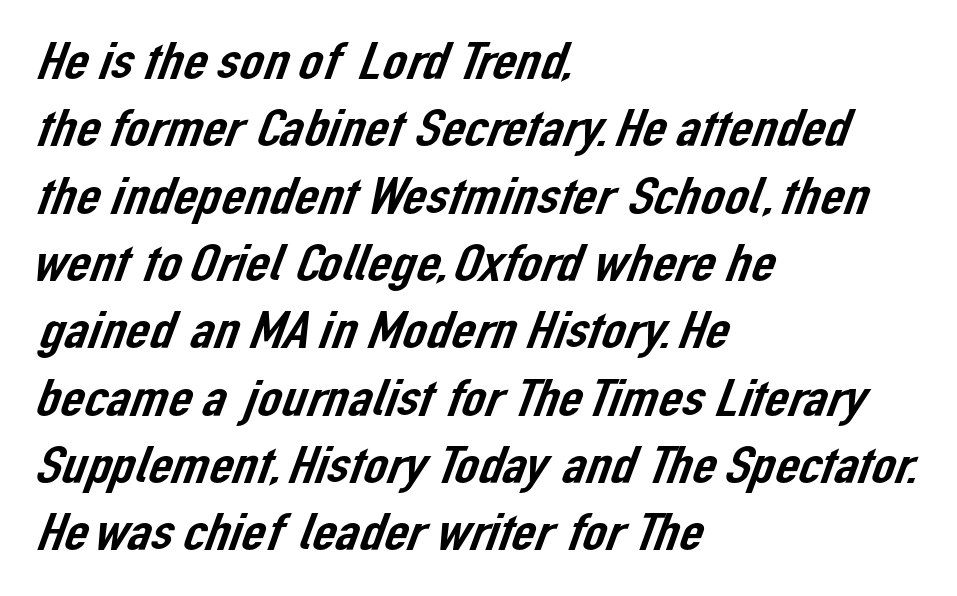
{"serif": "no", "width": "normal", "stroke_contrast": "low", "x_height": "medium", "monospaced": "no", "underline": "no", "align": "left", "line_spacing": "normal", "line_spacing_ratio": 1.27, "letter_spacing": "normal", "letter_spacing_em": 0.0, "glyph_px": 53}
